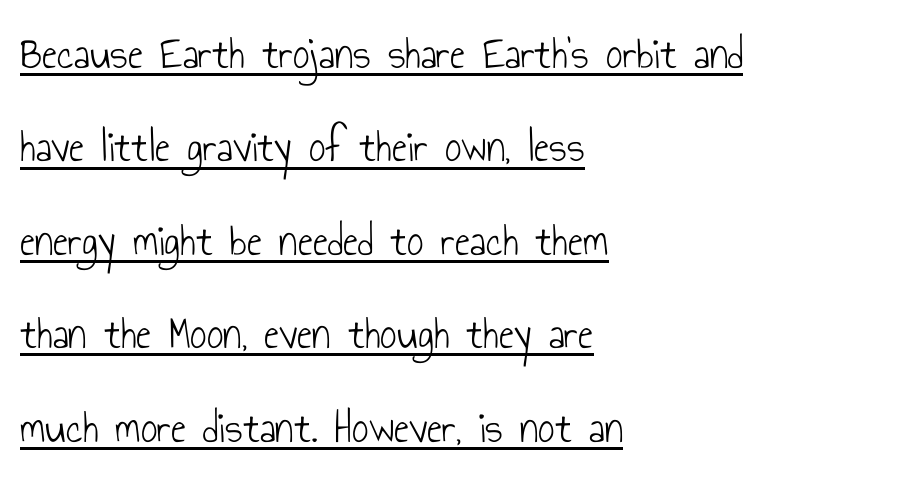
Q: Is the text bold? A: No.
Q: Is the text italic (slanted)? A: No, it is upright.
Q: Is the typeface a serif or a sans-serif typeface? A: Sans-serif.
Q: Is the text underlined? A: Yes.
Q: How is the paragraph aligned? A: Left-aligned.
Q: Is the spacing between letters normal or unusually wide? A: Normal.
Q: Is the spacing between lines tight, normal or loose? A: Loose.
Q: Width (condensed, normal, or wide)? A: Condensed.
Q: Stroke contrast? A: Low.
Q: x-height? A: Small.
Q: Monospaced? A: No.
